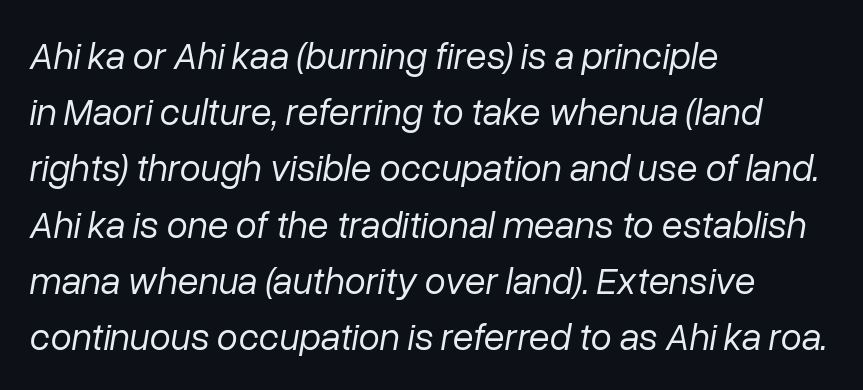
{"italic": "yes", "lean": "right", "slant_degrees": 10, "bold": "no", "weight": "regular", "width": "normal", "stroke_contrast": "low", "x_height": "medium", "monospaced": "no", "underline": "no", "align": "left", "line_spacing": "normal", "line_spacing_ratio": 1.48, "letter_spacing": "normal", "letter_spacing_em": 0.0, "glyph_px": 38}
